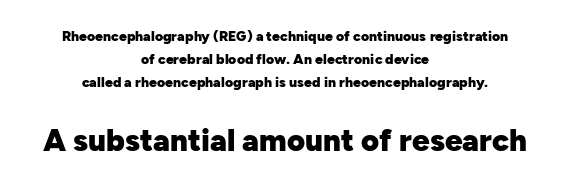
Q: Is the text bold? A: Yes.
Q: Is the text italic (slanted)? A: No, it is upright.
Q: Is the typeface a serif or a sans-serif typeface? A: Sans-serif.
Q: Is the text underlined? A: No.
Q: How is the paragraph aligned? A: Centered.
Q: Is the spacing between letters normal or unusually wide? A: Normal.
Q: Is the spacing between lines tight, normal or loose? A: Normal.
Q: Which block of text is set in a larger size, the first (top) or the second (bottom)? A: The second (bottom) one.
Q: Width (condensed, normal, or wide)? A: Normal.
Q: Stroke contrast? A: Low.
Q: x-height? A: Medium.
Q: Monospaced? A: No.
